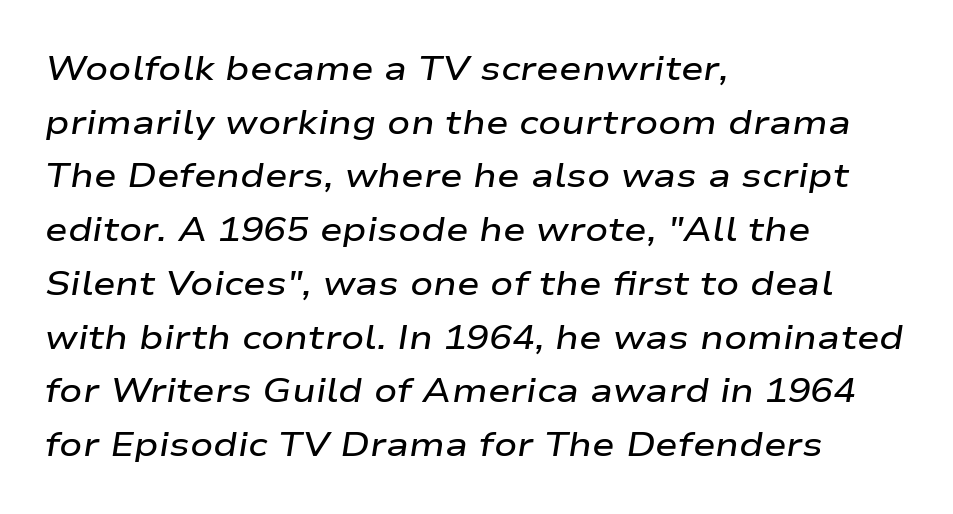
The image shows 34 px semibold, wide type, italic (leaning right); set left-aligned, normal line spacing (1.58x), normal letter spacing, not underlined; low stroke contrast and a medium x-height.
